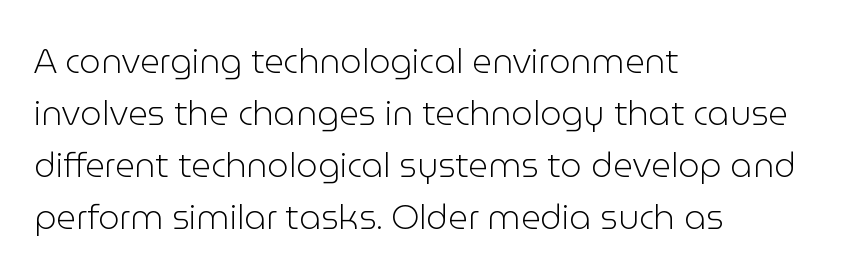
Quick note: not italic, upright. This rendering leaves character spacing at its baseline value. Successive baselines arrive at the customary interval. The typeface has the unassuming heft of standard copy or less. In CSS terms this would be text-align: left. The face used here is proportionally spaced, like ordinary book or web type.
